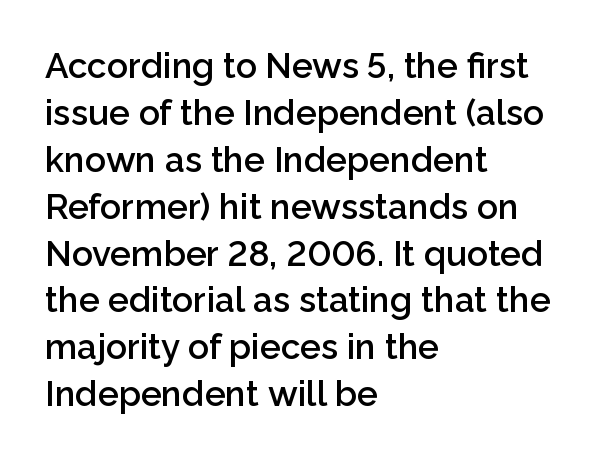
The image shows 35 px semibold sans-serif type, upright; set left-aligned, normal line spacing (1.34x), normal letter spacing, not underlined; low stroke contrast and a medium x-height.
